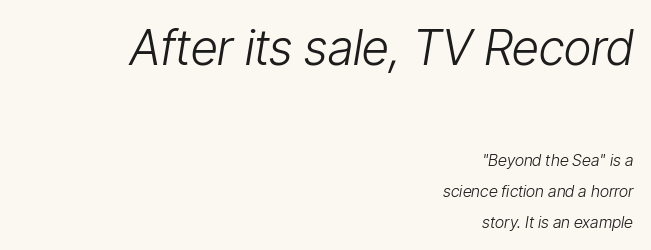
{"italic": "yes", "lean": "right", "slant_degrees": 9, "bold": "no", "weight": "light", "width": "condensed", "stroke_contrast": "low", "x_height": "medium", "monospaced": "no", "underline": "no", "align": "right", "line_spacing": "loose", "line_spacing_ratio": 1.94, "letter_spacing": "normal", "letter_spacing_em": 0.0, "larger_block": "first", "size_ratio": 3.0, "glyph_px": 48}
